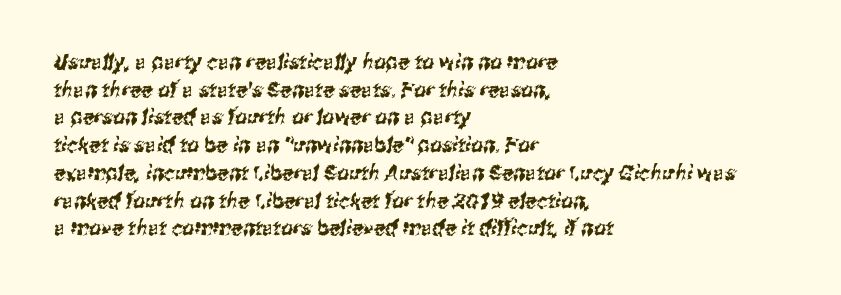
{"underline": "no", "align": "left", "line_spacing": "normal", "line_spacing_ratio": 1.32, "letter_spacing": "normal", "letter_spacing_em": 0.0, "glyph_px": 21}
